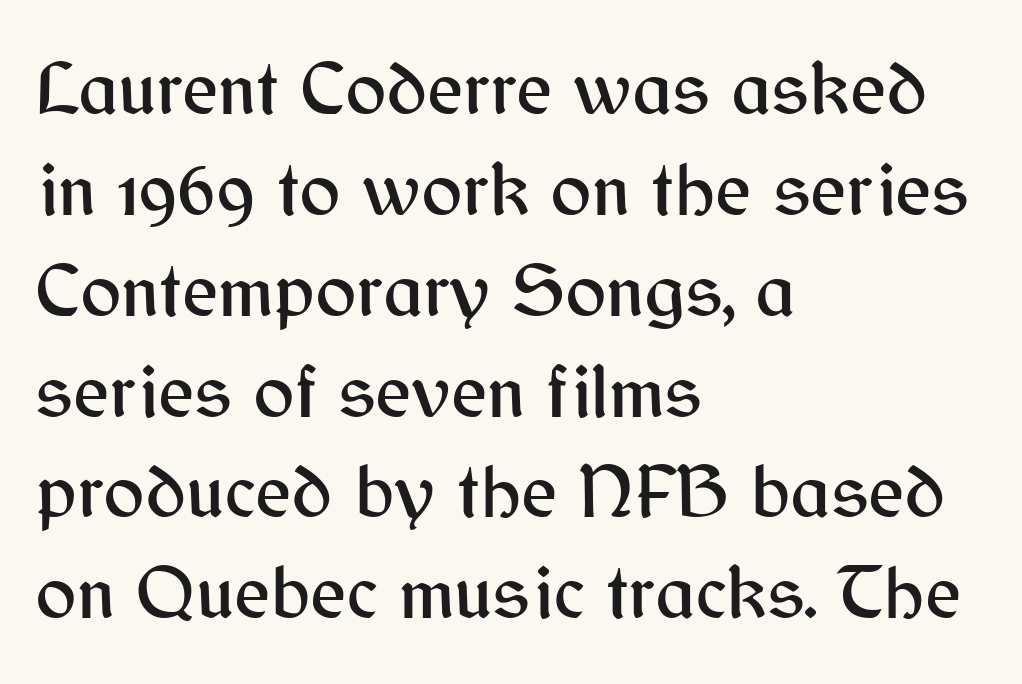
The image shows 77 px sans-serif type, upright; set left-aligned, normal line spacing (1.31x), normal letter spacing, not underlined; medium stroke contrast and a medium x-height.
